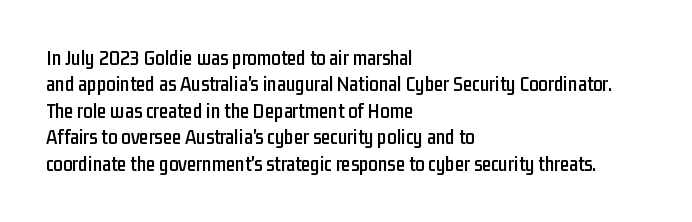
Is there much room between lines? A standard amount, neither cramped nor airy. The line texture is even and compact thanks to regular tracking. In terms of posture, this sample is upright. The paragraph has a hard left edge and a soft right edge. The strip under each line holds only bare page.
